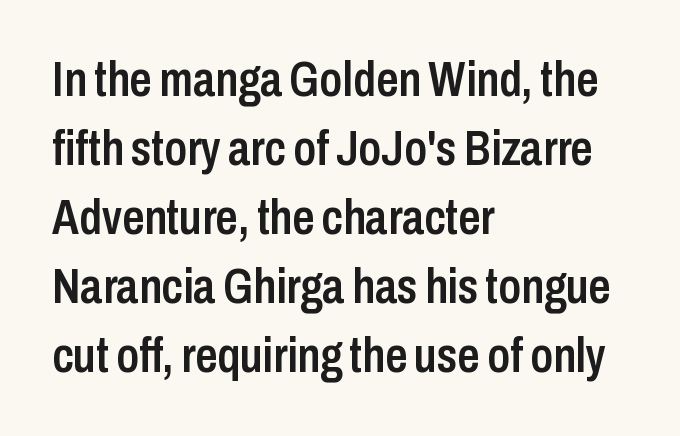
This sample is left-justified, so line endings fall wherever the words run out. A clean baseline with only descenders dipping below it. The vertical gap from one line to the next is medium. A typesetter would mark this as roman, not italic. Are there feet on the stems? There aren't — it's a sans.
